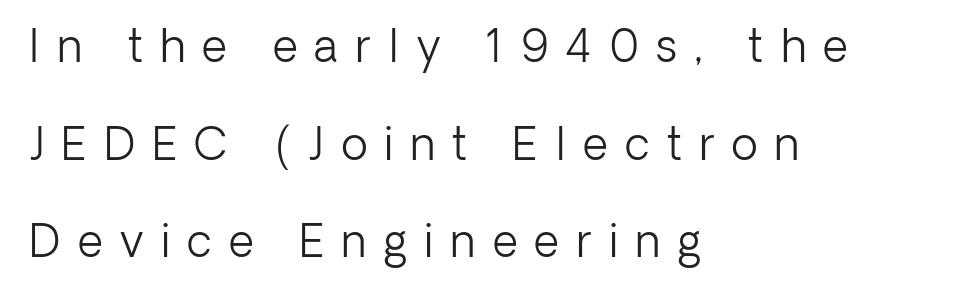
The image shows 44 px light sans-serif type, upright; set left-aligned, loose line spacing (2.22x), unusually wide letter spacing (+0.39 em), not underlined; low stroke contrast and a medium x-height.
